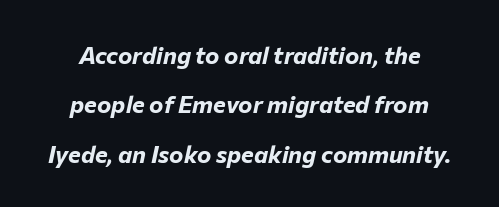
The image shows 24 px bold type, italic (leaning right); set loose line spacing (2.06x), normal letter spacing, not underlined.
